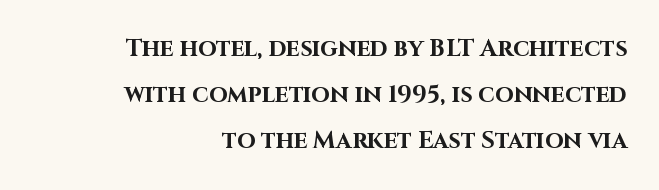
Q: Is the text bold? A: Yes.
Q: Is the text italic (slanted)? A: No, it is upright.
Q: Is the text underlined? A: No.
Q: How is the paragraph aligned? A: Right-aligned.
Q: Is the spacing between letters normal or unusually wide? A: Normal.
Q: Is the spacing between lines tight, normal or loose? A: Loose.
